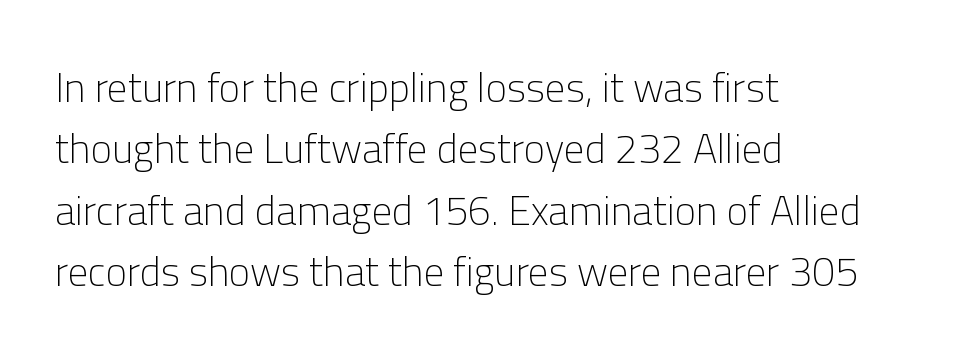
{"serif": "no", "italic": "no", "bold": "no", "weight": "light", "width": "normal", "stroke_contrast": "low", "x_height": "medium", "monospaced": "no", "underline": "no", "align": "left", "line_spacing": "normal", "line_spacing_ratio": 1.5, "letter_spacing": "normal", "letter_spacing_em": 0.0, "glyph_px": 41}
